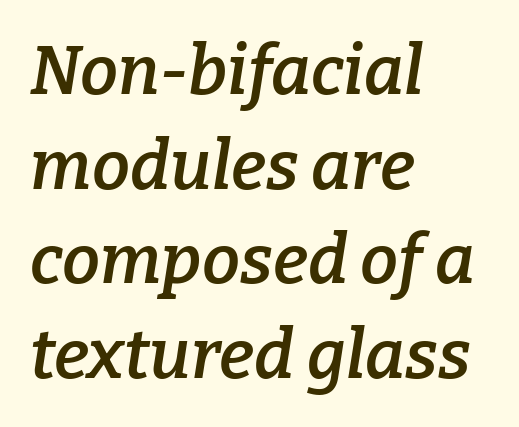
Q: Is the text bold? A: Semi-bold.
Q: Is the text italic (slanted)? A: Yes, it leans right by about 9 degrees.
Q: Is the typeface a serif or a sans-serif typeface? A: Serif.
Q: Is the text underlined? A: No.
Q: How is the paragraph aligned? A: Left-aligned.
Q: Is the spacing between letters normal or unusually wide? A: Normal.
Q: Is the spacing between lines tight, normal or loose? A: Normal.
Q: Width (condensed, normal, or wide)? A: Normal.
Q: Stroke contrast? A: Low.
Q: x-height? A: Medium.
Q: Monospaced? A: No.
